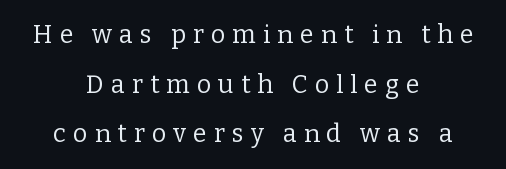
The image shows 25 px text type, upright; set centered, loose line spacing (1.99x), unusually wide letter spacing (+0.28 em), not underlined.
